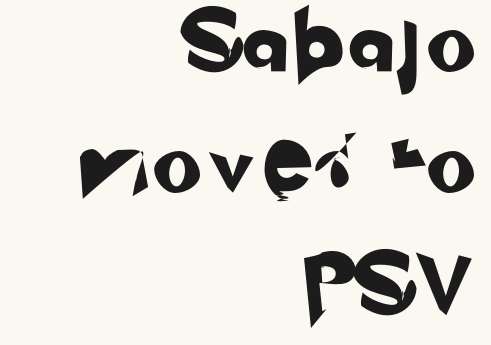
The image shows 61 px sans-serif type; set right-aligned, loose line spacing (1.99x), unusually wide letter spacing (+0.22 em), not underlined; low stroke contrast and a small x-height.
